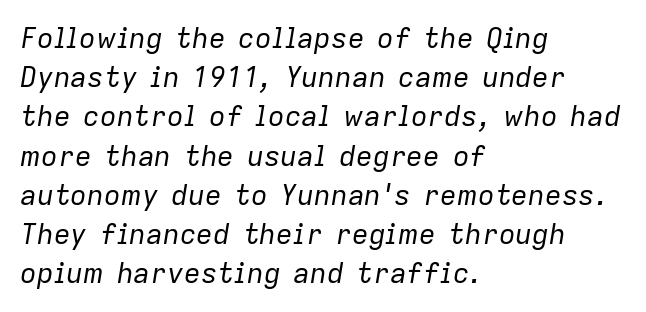
Q: Is the text bold? A: No.
Q: Is the text italic (slanted)? A: Yes, it leans right by about 9 degrees.
Q: Is the text underlined? A: No.
Q: How is the paragraph aligned? A: Left-aligned.
Q: Is the spacing between letters normal or unusually wide? A: Normal.
Q: Is the spacing between lines tight, normal or loose? A: Normal.
Q: Width (condensed, normal, or wide)? A: Normal.
Q: Stroke contrast? A: Low.
Q: x-height? A: Medium.
Q: Monospaced? A: No.
